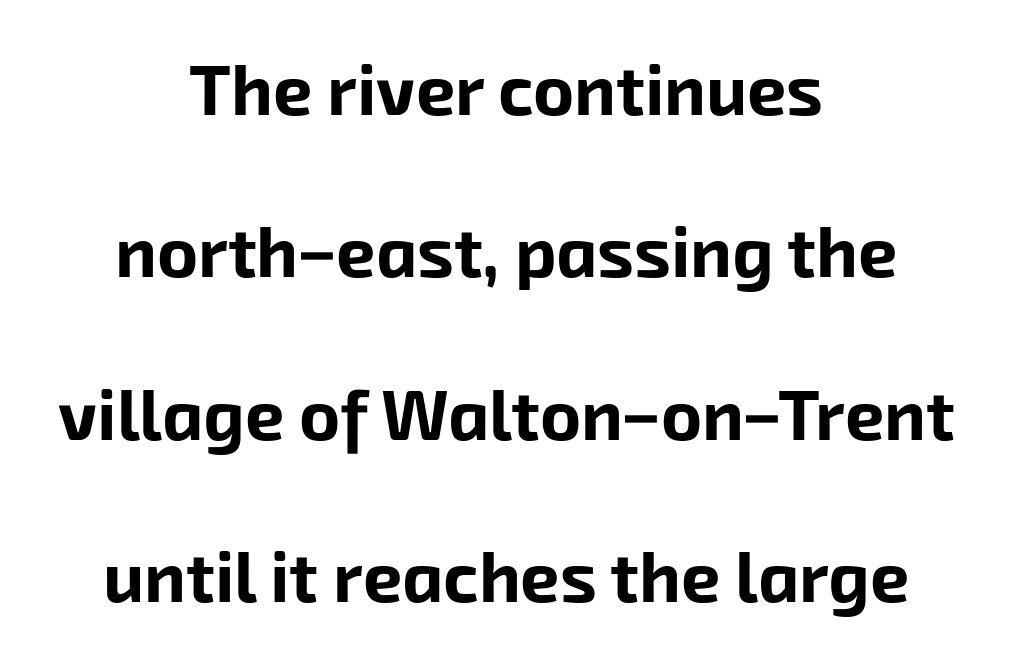
{"serif": "no", "bold": "yes", "weight": "bold", "width": "normal", "stroke_contrast": "low", "x_height": "medium", "monospaced": "no", "underline": "no", "align": "center", "line_spacing": "loose", "line_spacing_ratio": 2.32, "letter_spacing": "normal", "letter_spacing_em": 0.0, "glyph_px": 70}
